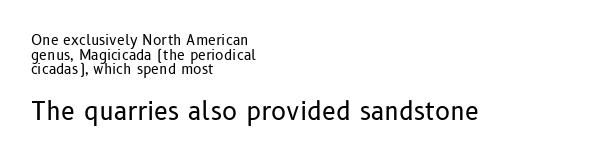
Q: Is the text bold? A: No.
Q: Is the text italic (slanted)? A: No, it is upright.
Q: Is the text underlined? A: No.
Q: How is the paragraph aligned? A: Left-aligned.
Q: Is the spacing between letters normal or unusually wide? A: Normal.
Q: Is the spacing between lines tight, normal or loose? A: Tight.
Q: Which block of text is set in a larger size, the first (top) or the second (bottom)? A: The second (bottom) one.
